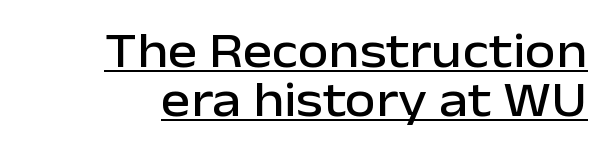
{"serif": "no", "italic": "no", "width": "normal", "stroke_contrast": "low", "x_height": "medium", "monospaced": "no", "underline": "yes", "align": "right", "line_spacing": "tight", "line_spacing_ratio": 0.98, "letter_spacing": "normal", "letter_spacing_em": 0.0, "glyph_px": 50}
